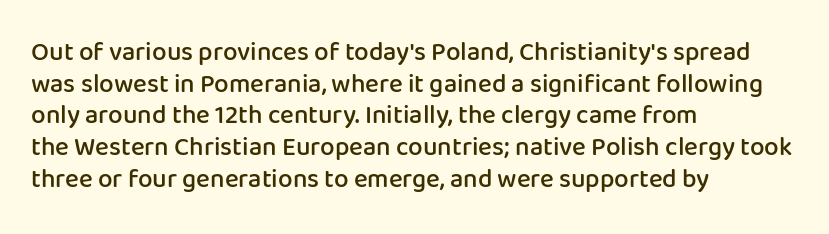
Each row of text sits above clean, open space. Typesetter's note: demi weight, one step under bold. Is the block centered? No — it sits flush against the left margin. Posture: straight, roman, zero tilt. The letterforms sit shoulder to shoulder at normal distance.
